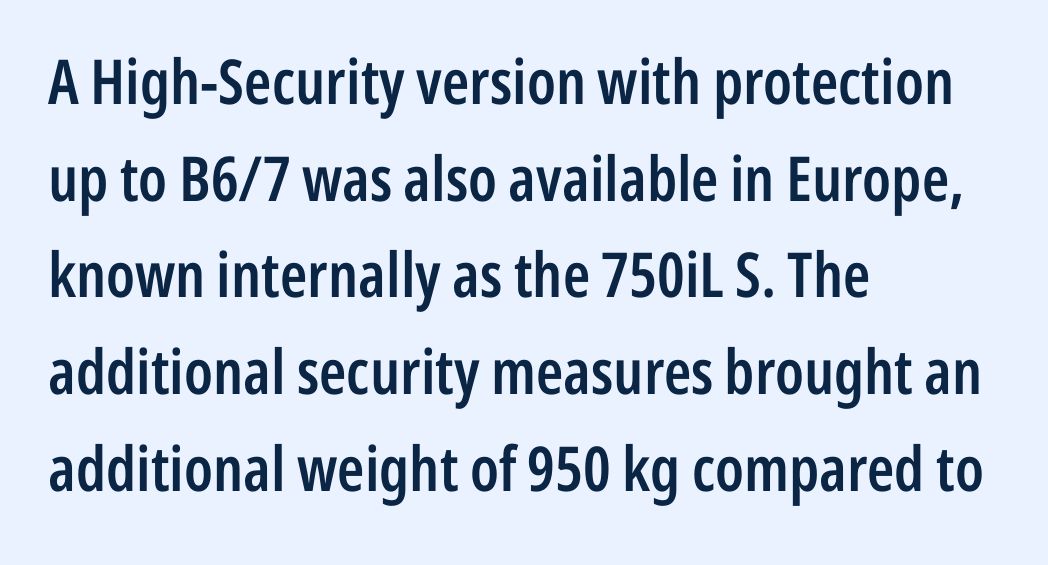
Q: Is the text bold? A: Semi-bold.
Q: Is the text italic (slanted)? A: No, it is upright.
Q: Is the typeface a serif or a sans-serif typeface? A: Sans-serif.
Q: Is the text underlined? A: No.
Q: How is the paragraph aligned? A: Left-aligned.
Q: Is the spacing between letters normal or unusually wide? A: Normal.
Q: Is the spacing between lines tight, normal or loose? A: Normal.
Q: Width (condensed, normal, or wide)? A: Condensed.
Q: Stroke contrast? A: Low.
Q: x-height? A: Medium.
Q: Monospaced? A: No.
